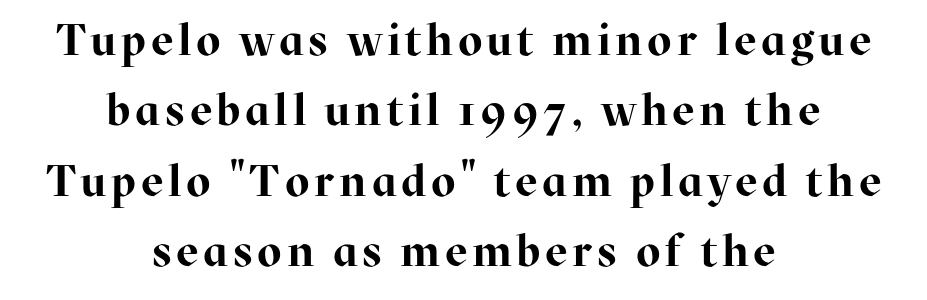
{"serif": "yes", "italic": "no", "bold": "yes", "weight": "bold", "width": "normal", "stroke_contrast": "high", "x_height": "medium", "monospaced": "no", "underline": "no", "align": "center", "line_spacing": "normal", "line_spacing_ratio": 1.6, "glyph_px": 44}
